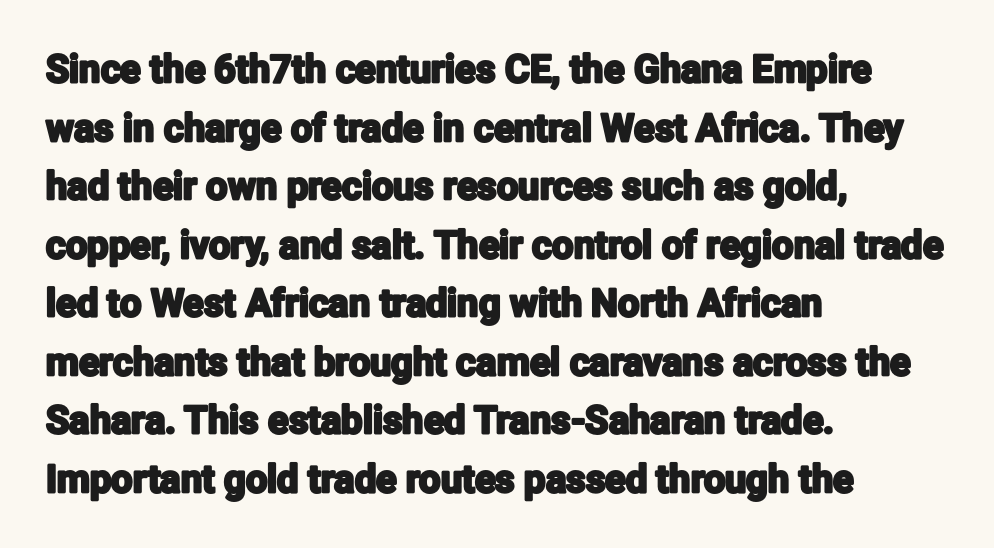
Tracking value appears to be zero — textbook default spacing. Look at the bottom of the vertical strokes: they stop flat, with no serifs. Underline: absent. The vertical gap from one line to the next is medium.
